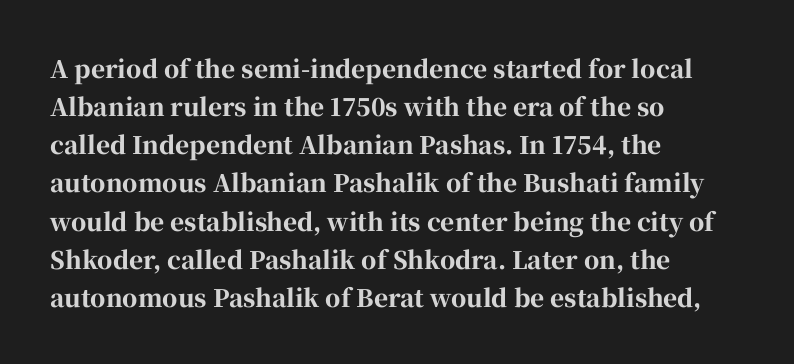
Q: Is the text bold? A: Yes.
Q: Is the text italic (slanted)? A: No, it is upright.
Q: Is the text underlined? A: No.
Q: How is the paragraph aligned? A: Left-aligned.
Q: Is the spacing between letters normal or unusually wide? A: Normal.
Q: Is the spacing between lines tight, normal or loose? A: Normal.
